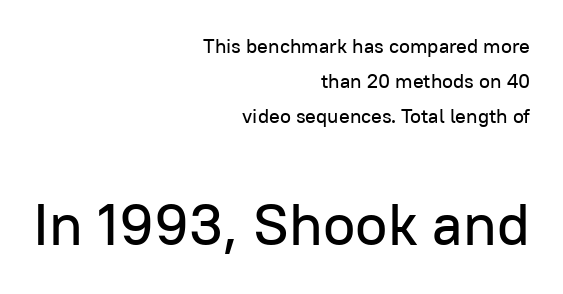
Posture: vertical. The face used here appears at its bigger size in the lower chunk. Standard letterfit; no display-style spreading of the glyphs. Serif or sans? Sans — the stroke terminals are bare. A clean baseline with only descenders dipping below it.
